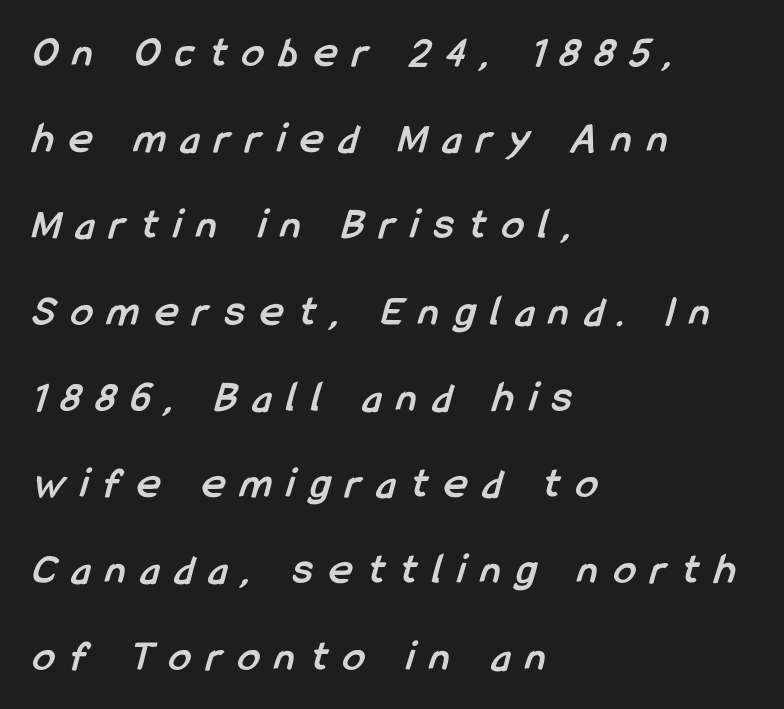
The image shows 44 px semibold, condensed sans-serif type; set left-aligned, loose line spacing (1.96x), unusually wide letter spacing (+0.36 em), not underlined; low stroke contrast and a medium x-height.
